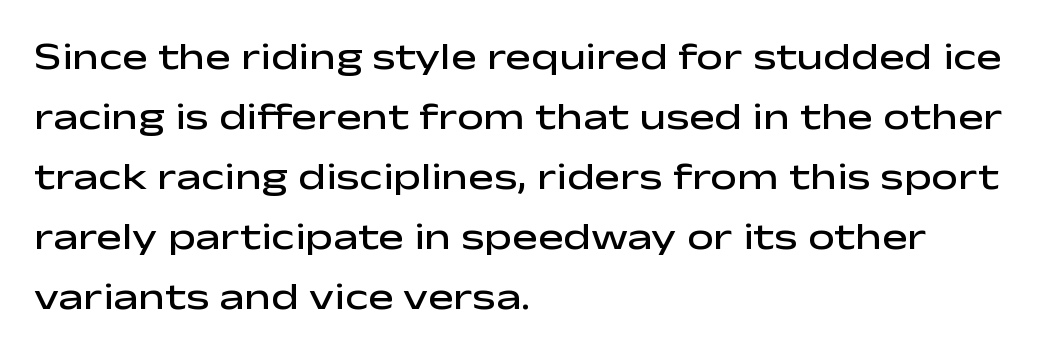
{"serif": "no", "italic": "no", "bold": "semi", "weight": "semibold", "width": "wide", "stroke_contrast": "low", "x_height": "medium", "monospaced": "no", "underline": "no", "align": "left", "line_spacing": "normal", "line_spacing_ratio": 1.58, "letter_spacing": "normal", "letter_spacing_em": 0.0, "glyph_px": 38}
